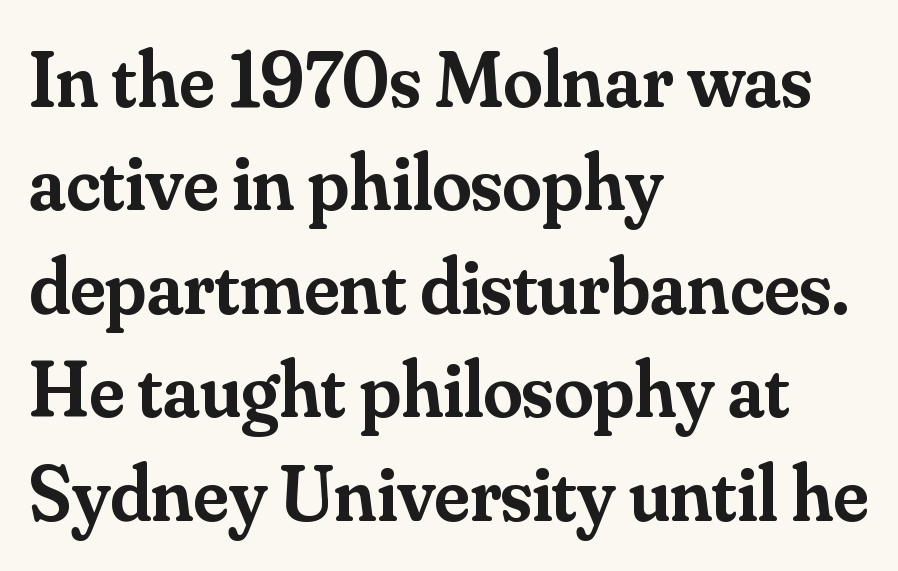
Q: Is the text bold? A: Semi-bold.
Q: Is the text italic (slanted)? A: No, it is upright.
Q: Is the typeface a serif or a sans-serif typeface? A: Serif.
Q: Is the text underlined? A: No.
Q: How is the paragraph aligned? A: Left-aligned.
Q: Is the spacing between letters normal or unusually wide? A: Normal.
Q: Is the spacing between lines tight, normal or loose? A: Normal.
Q: Width (condensed, normal, or wide)? A: Normal.
Q: Stroke contrast? A: Medium.
Q: x-height? A: Small.
Q: Monospaced? A: No.
